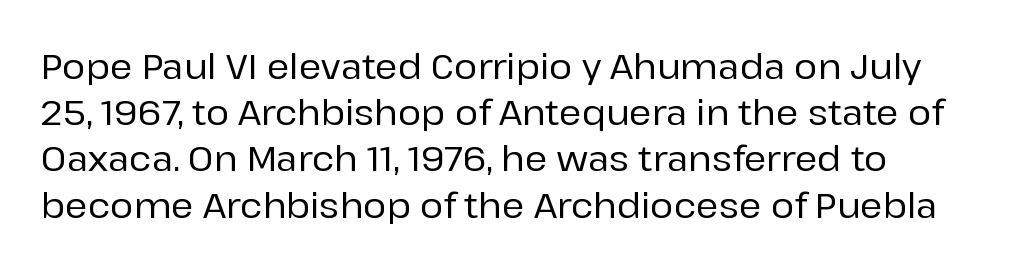
{"serif": "no", "italic": "no", "width": "normal", "stroke_contrast": "low", "x_height": "medium", "monospaced": "no", "underline": "no", "line_spacing": "normal", "line_spacing_ratio": 1.32, "letter_spacing": "normal", "letter_spacing_em": 0.0, "glyph_px": 35}
